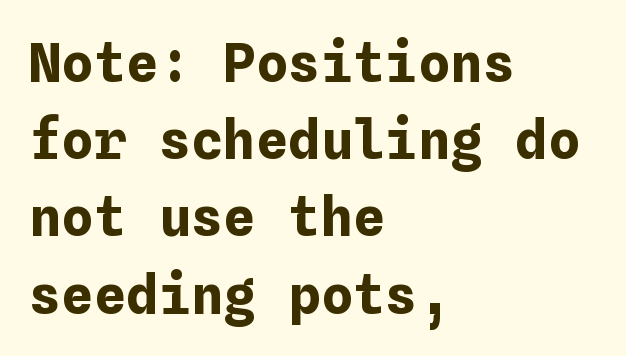
Leftover space on each line is placed entirely after the last word. Underline: absent. You can tell it's not italic because the verticals are truly vertical. The block of text has a typical density, with ordinary space between rows.
